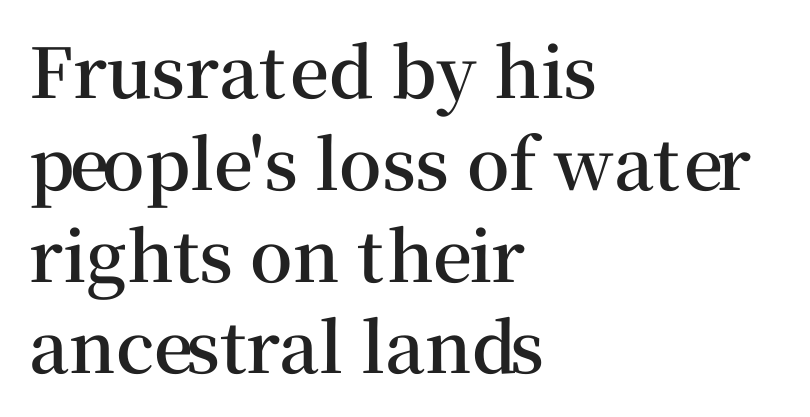
The image shows 69 px semibold serif type, upright; set left-aligned, normal line spacing (1.33x), normal letter spacing, not underlined; medium stroke contrast and a medium x-height.
